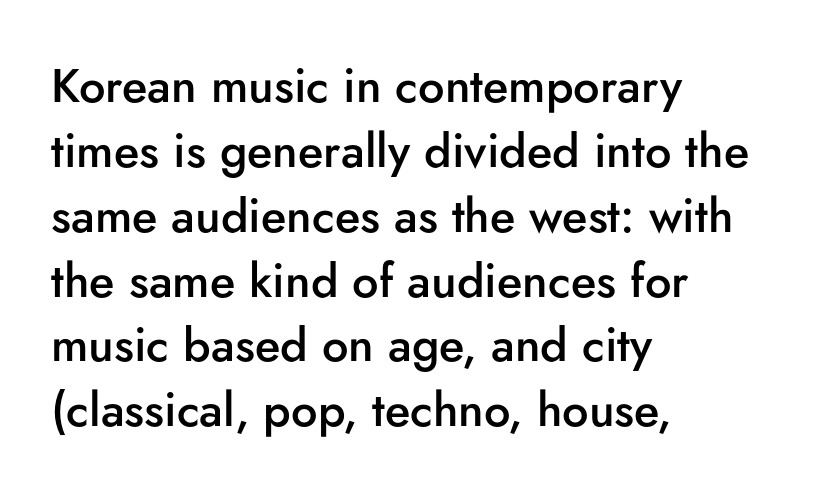
Q: Is the text bold? A: Semi-bold.
Q: Is the text italic (slanted)? A: No, it is upright.
Q: Is the typeface a serif or a sans-serif typeface? A: Sans-serif.
Q: Is the text underlined? A: No.
Q: How is the paragraph aligned? A: Left-aligned.
Q: Is the spacing between letters normal or unusually wide? A: Normal.
Q: Is the spacing between lines tight, normal or loose? A: Normal.
Q: Width (condensed, normal, or wide)? A: Normal.
Q: Stroke contrast? A: Low.
Q: x-height? A: Small.
Q: Monospaced? A: No.
